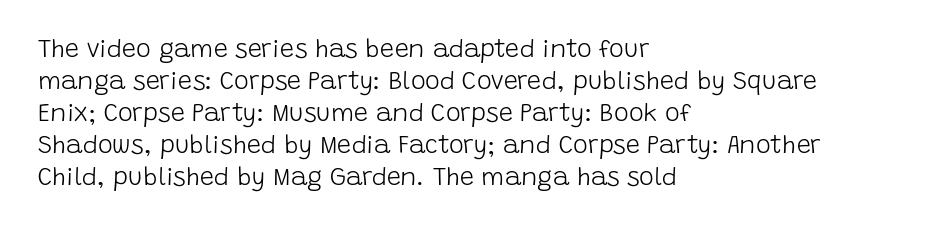
The image shows 25 px text type, upright; set left-aligned, normal line spacing (1.28x), normal letter spacing, not underlined.
